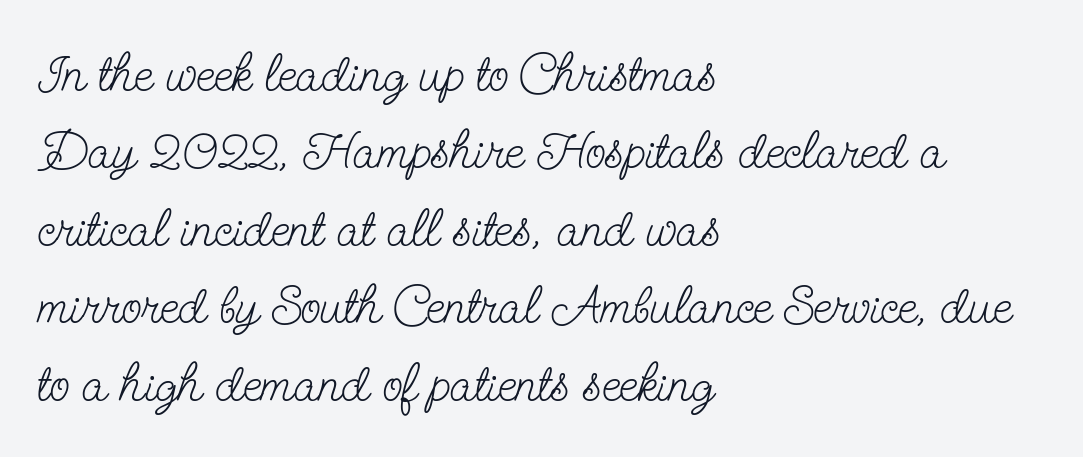
The font is comparable to plain body text, perhaps lighter. Quick note: interline space is typical. The area under the type is left untouched. This sample has the flowing, uneven cadence of proportional lettering.
